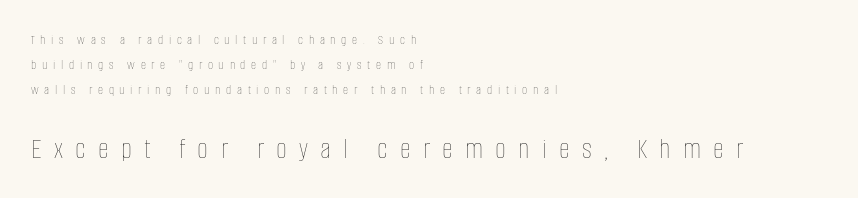
{"italic": "no", "bold": "no", "weight": "thin", "width": "condensed", "stroke_contrast": "low", "x_height": "large", "monospaced": "no", "underline": "no", "align": "left", "line_spacing_ratio": 1.8, "letter_spacing": "wide", "letter_spacing_em": 0.41, "larger_block": "second", "size_ratio": 2.14, "glyph_px": 30}
